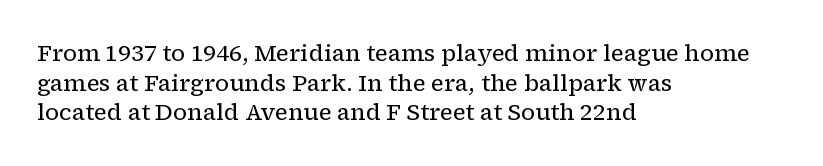
{"italic": "no", "bold": "no", "underline": "no", "align": "left", "line_spacing": "normal", "line_spacing_ratio": 1.29, "letter_spacing": "normal", "letter_spacing_em": 0.0, "glyph_px": 23}
